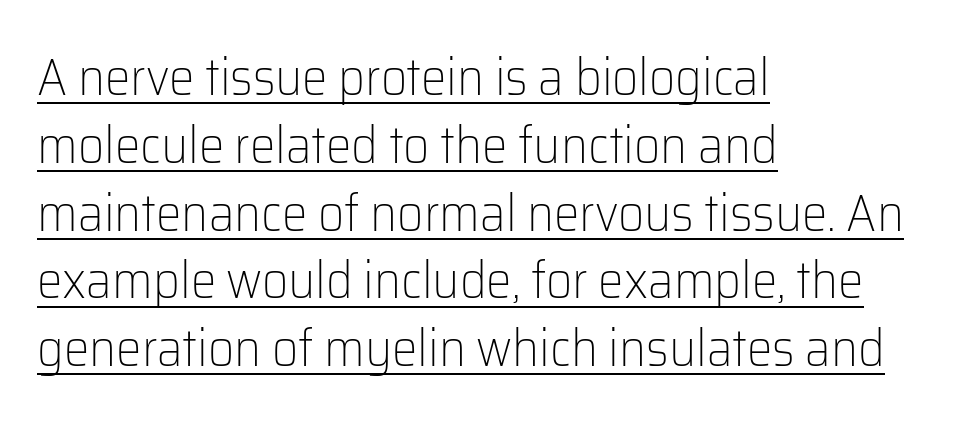
Q: Is the text bold? A: No.
Q: Is the text italic (slanted)? A: No, it is upright.
Q: Is the typeface a serif or a sans-serif typeface? A: Sans-serif.
Q: Is the text underlined? A: Yes.
Q: How is the paragraph aligned? A: Left-aligned.
Q: Is the spacing between letters normal or unusually wide? A: Normal.
Q: Is the spacing between lines tight, normal or loose? A: Normal.
Q: Width (condensed, normal, or wide)? A: Normal.
Q: Stroke contrast? A: Low.
Q: x-height? A: Medium.
Q: Monospaced? A: No.
